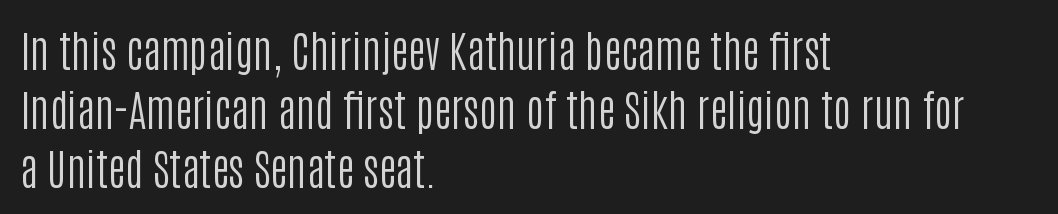
The image shows 43 px regular-weight, condensed sans-serif type, upright; set left-aligned, normal line spacing (1.37x), normal letter spacing, not underlined; low stroke contrast and a large x-height.
